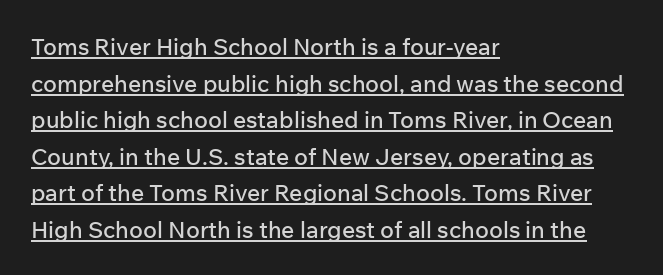
This is the regular roman posture of the typeface. The gaps between neighbouring characters are ordinary and unremarkable. Reading down the block, your eye returns to a fixed left position each line. These lines sit exactly where default settings would place them.
